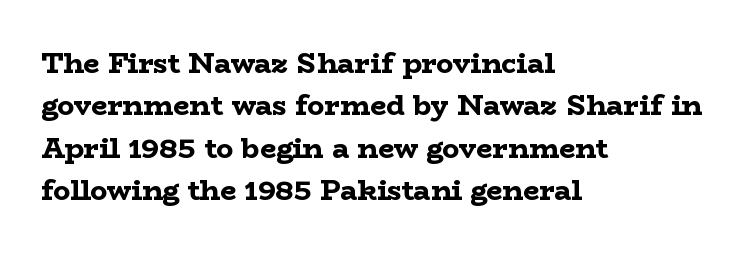
The image shows 28 px bold, wide serif type, upright; set left-aligned, normal line spacing (1.51x), normal letter spacing, not underlined; low stroke contrast and a medium x-height.
